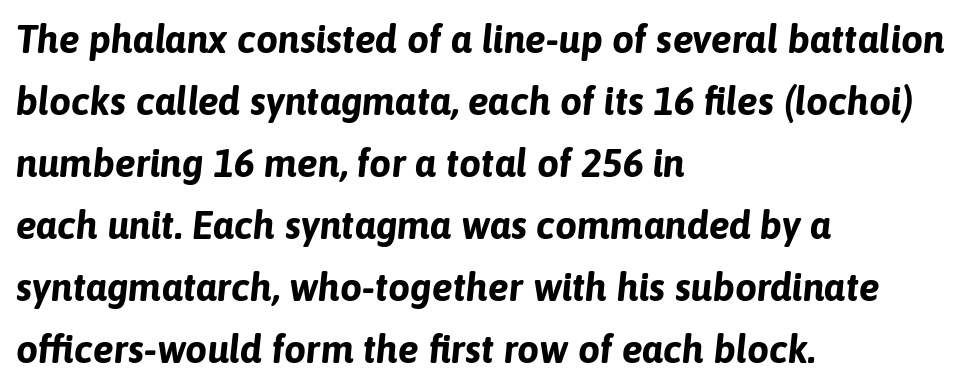
{"italic": "yes", "lean": "right", "slant_degrees": 6, "bold": "yes", "weight": "bold", "width": "normal", "stroke_contrast": "low", "x_height": "medium", "monospaced": "no", "underline": "no", "align": "left", "line_spacing": "normal", "line_spacing_ratio": 1.59, "letter_spacing": "normal", "letter_spacing_em": 0.0, "glyph_px": 39}
